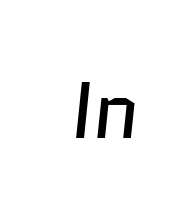
{"serif": "no", "bold": "no", "weight": "regular", "width": "normal", "stroke_contrast": "low", "x_height": "medium", "monospaced": "no", "underline": "no", "letter_spacing": "normal", "letter_spacing_em": 0.0, "glyph_px": 79}
